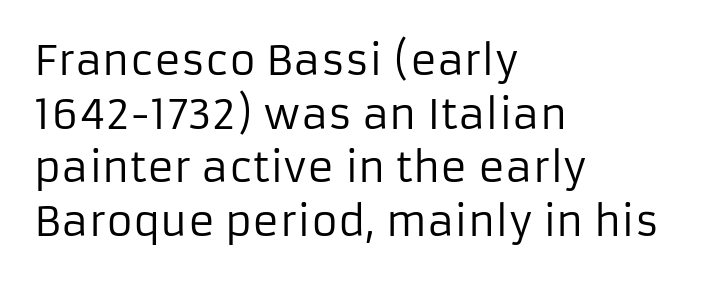
{"serif": "no", "italic": "no", "bold": "no", "weight": "regular", "width": "normal", "stroke_contrast": "low", "x_height": "medium", "monospaced": "no", "underline": "no", "align": "left", "line_spacing": "normal", "line_spacing_ratio": 1.31, "letter_spacing": "normal", "letter_spacing_em": 0.0, "glyph_px": 41}
